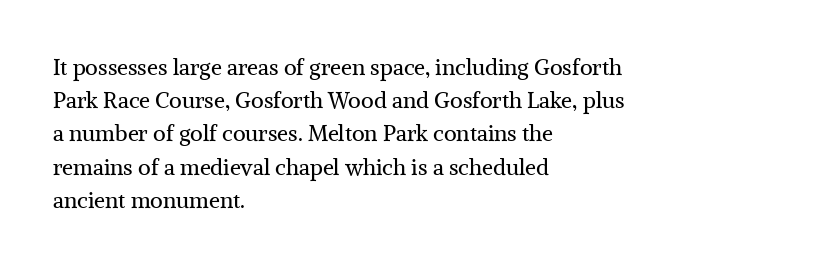
{"italic": "no", "bold": "no", "underline": "no", "align": "left", "line_spacing": "normal", "line_spacing_ratio": 1.51, "letter_spacing": "normal", "letter_spacing_em": 0.0, "glyph_px": 22}
